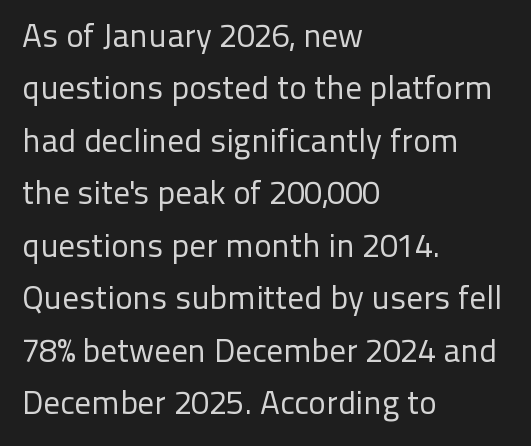
No extra ink here — the face is not bold. In terms of letterspacing, this is plain default setting. The words here are not underlined. A typesetter would call this leading conventional body-copy spacing.
